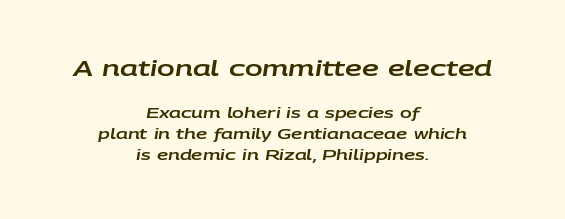
The image shows 21 px text type, italic (leaning right); set centered, normal line spacing (1.51x), normal letter spacing, not underlined; the first (top) block is 1.5x larger.
